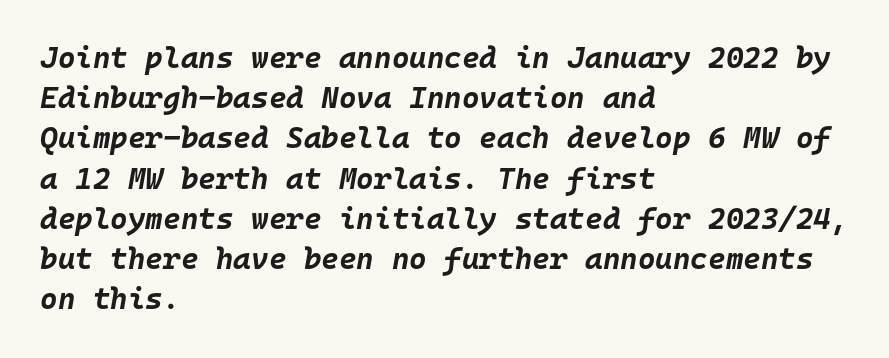
{"italic": "yes", "lean": "right", "slant_degrees": 10, "bold": "yes", "weight": "bold", "width": "normal", "stroke_contrast": "low", "x_height": "large", "monospaced": "yes", "underline": "no", "align": "left", "line_spacing": "normal", "line_spacing_ratio": 1.34, "letter_spacing": "normal", "letter_spacing_em": 0.0, "glyph_px": 30}
